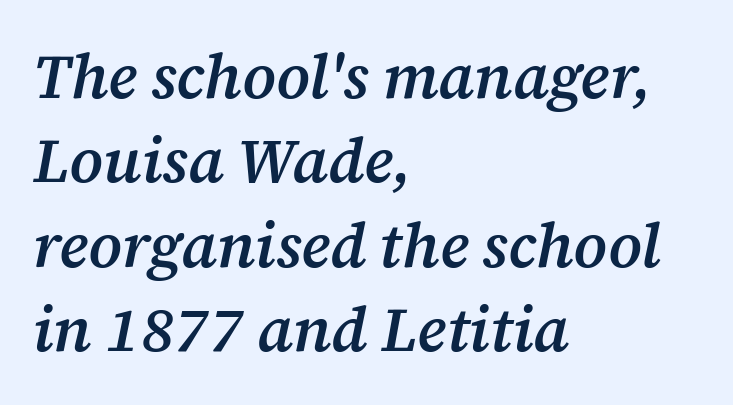
Q: Is the text bold? A: Semi-bold.
Q: Is the text italic (slanted)? A: Yes, it leans right by about 12 degrees.
Q: Is the typeface a serif or a sans-serif typeface? A: Serif.
Q: Is the text underlined? A: No.
Q: How is the paragraph aligned? A: Left-aligned.
Q: Is the spacing between letters normal or unusually wide? A: Normal.
Q: Is the spacing between lines tight, normal or loose? A: Normal.
Q: Width (condensed, normal, or wide)? A: Normal.
Q: Stroke contrast? A: Medium.
Q: x-height? A: Medium.
Q: Monospaced? A: No.
